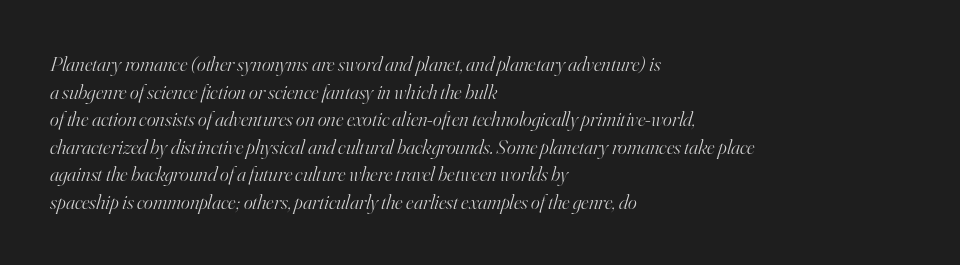
Just letters on the line, the space beneath them empty. This sample uses plain, unmodified letter spacing. Nothing heavy about these letters — not bold at all. Reading down the block, your eye returns to a fixed left position each line.
